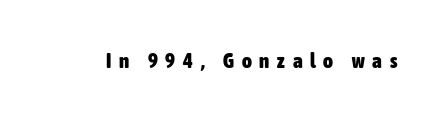
Q: Is the text bold? A: Yes.
Q: Is the text italic (slanted)? A: No, it is upright.
Q: Is the text underlined? A: No.
Q: Is the spacing between letters normal or unusually wide? A: Unusually wide.
